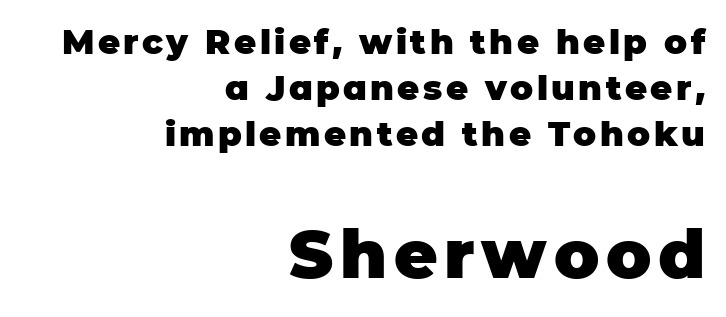
The image shows 67 px heavy sans-serif type, upright; set right-aligned, normal line spacing (1.36x), not underlined; the second (bottom) block is 1.97x larger; low stroke contrast and a large x-height.
